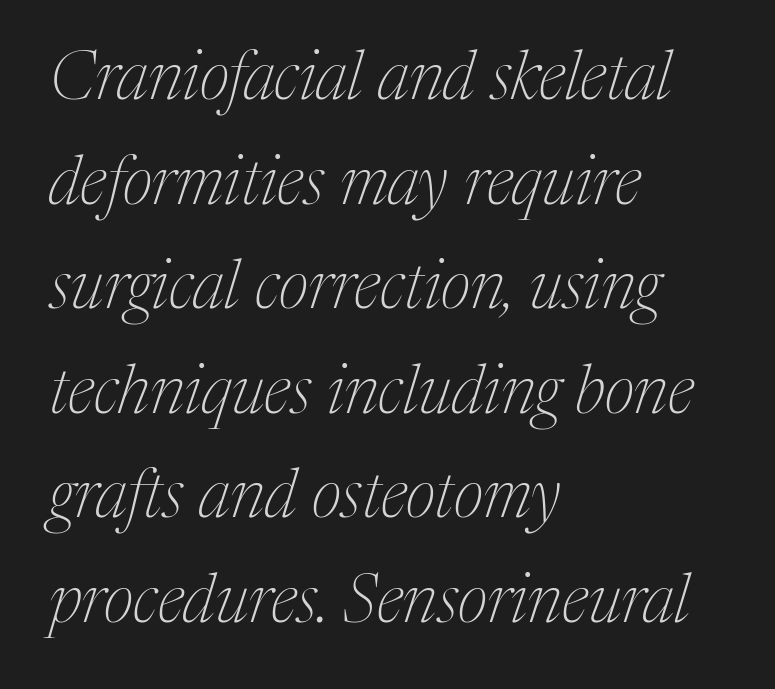
{"serif": "yes", "italic": "yes", "lean": "right", "slant_degrees": 17, "bold": "no", "weight": "thin", "width": "normal", "stroke_contrast": "medium", "x_height": "medium", "monospaced": "no", "underline": "no", "align": "left", "line_spacing": "normal", "line_spacing_ratio": 1.56, "letter_spacing": "normal", "letter_spacing_em": 0.0, "glyph_px": 67}
